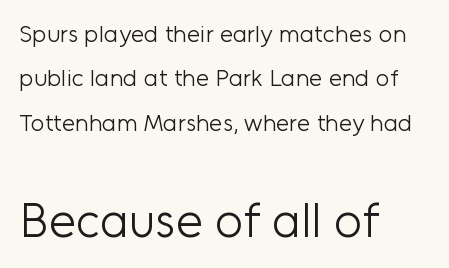
The image shows 48 px light sans-serif type, upright; set left-aligned, line spacing 1.85x, normal letter spacing, not underlined; the second (bottom) block is 2.0x larger; low stroke contrast and a medium x-height.
